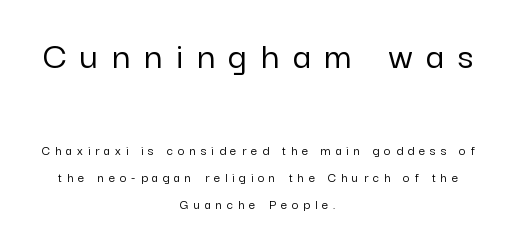
The image shows 40 px sans-serif type, upright; set centered, loose line spacing (1.94x), unusually wide letter spacing (+0.35 em), not underlined; the first (top) block is 2.86x larger; low stroke contrast and a medium x-height.
